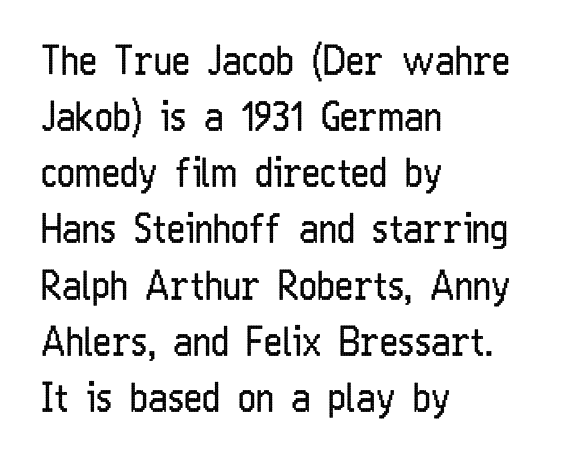
The image shows 39 px regular-weight, condensed sans-serif type, upright; set left-aligned, normal line spacing (1.44x), normal letter spacing, not underlined; low stroke contrast and a medium x-height.
